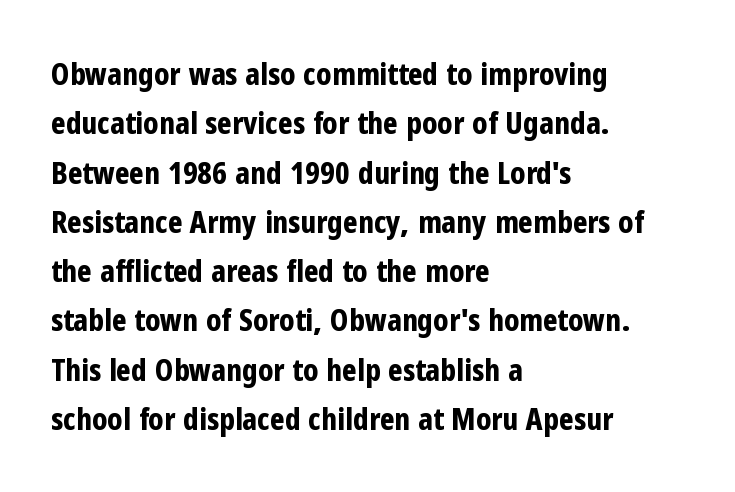
{"serif": "no", "italic": "no", "bold": "yes", "weight": "bold", "width": "condensed", "stroke_contrast": "low", "x_height": "medium", "monospaced": "no", "underline": "no", "align": "left", "line_spacing": "normal", "line_spacing_ratio": 1.59, "letter_spacing": "normal", "letter_spacing_em": 0.0, "glyph_px": 31}
